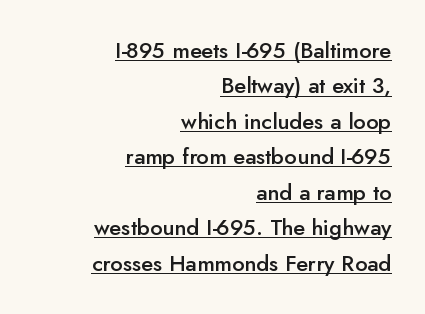
Look at the stroke-to-counter ratio: somewhat heavy, a semibold. Summary of vertical rhythm: regular, with standard interline spacing. This rendering features underlined lettering. The axis of the letterforms is exactly vertical. Honestly, the letter spacing is just normal — you wouldn't notice it.
